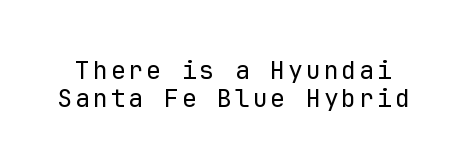
The image shows 25 px text type, upright; set tight line spacing (1.11x), not underlined.
